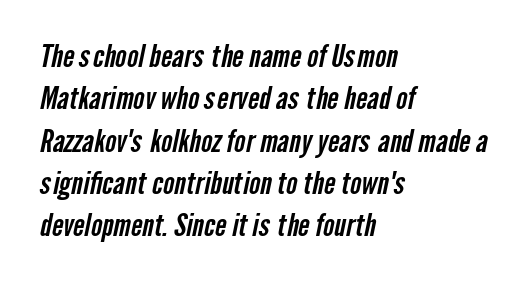
Q: Is the typeface a serif or a sans-serif typeface? A: Sans-serif.
Q: Is the text underlined? A: No.
Q: How is the paragraph aligned? A: Left-aligned.
Q: Is the spacing between letters normal or unusually wide? A: Normal.
Q: Is the spacing between lines tight, normal or loose? A: Normal.
Q: Width (condensed, normal, or wide)? A: Condensed.
Q: Stroke contrast? A: Low.
Q: x-height? A: Medium.
Q: Monospaced? A: No.
